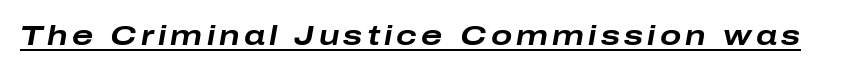
The image shows 28 px bold, wide type, italic (leaning right); set underlined; low stroke contrast and a medium x-height.
